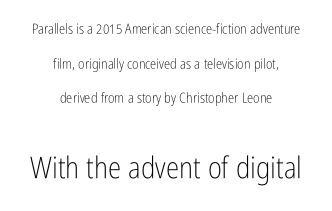
Q: Is the text bold? A: No.
Q: Is the text italic (slanted)? A: No, it is upright.
Q: Is the typeface a serif or a sans-serif typeface? A: Sans-serif.
Q: Is the text underlined? A: No.
Q: How is the paragraph aligned? A: Centered.
Q: Is the spacing between letters normal or unusually wide? A: Normal.
Q: Is the spacing between lines tight, normal or loose? A: Loose.
Q: Which block of text is set in a larger size, the first (top) or the second (bottom)? A: The second (bottom) one.
Q: Width (condensed, normal, or wide)? A: Condensed.
Q: Stroke contrast? A: Low.
Q: x-height? A: Medium.
Q: Monospaced? A: No.
